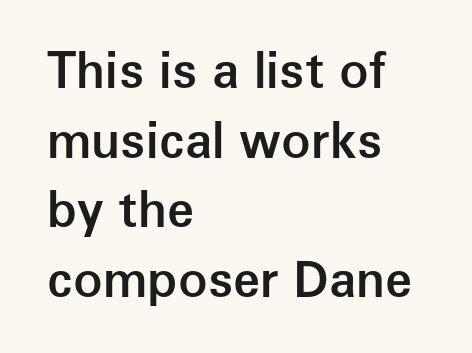
{"serif": "no", "italic": "no", "bold": "semi", "weight": "semibold", "width": "normal", "stroke_contrast": "low", "x_height": "medium", "monospaced": "no", "underline": "no", "align": "left", "line_spacing": "normal", "line_spacing_ratio": 1.42, "letter_spacing": "normal", "letter_spacing_em": 0.0, "glyph_px": 49}
